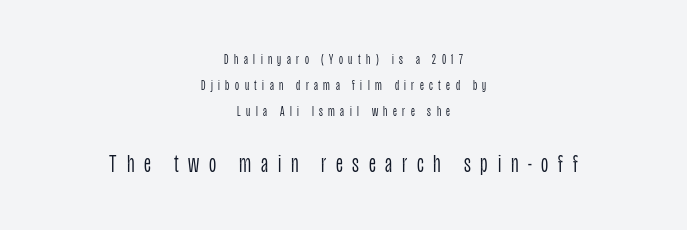
The image shows 25 px text type, upright; set centered, line spacing 1.86x, unusually wide letter spacing (+0.39 em), not underlined; the second (bottom) block is 1.79x larger.
